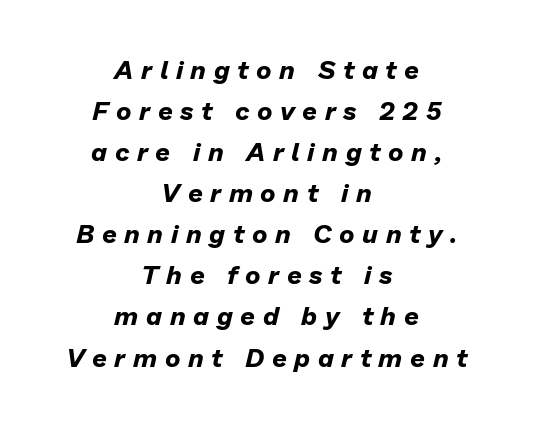
Q: Is the text bold? A: Yes.
Q: Is the text italic (slanted)? A: Yes, it leans right by about 13 degrees.
Q: Is the text underlined? A: No.
Q: How is the paragraph aligned? A: Centered.
Q: Is the spacing between letters normal or unusually wide? A: Unusually wide.
Q: Is the spacing between lines tight, normal or loose? A: Normal.
